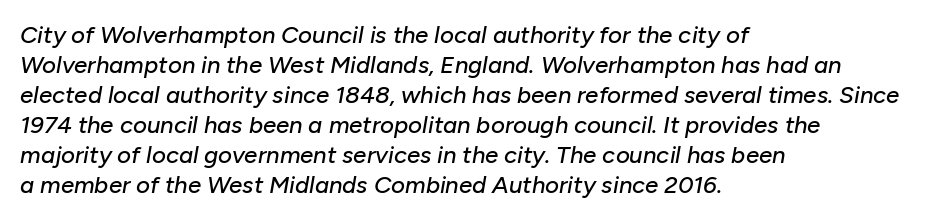
The image shows 24 px text type, italic (leaning right); set left-aligned, normal line spacing (1.25x), normal letter spacing, not underlined.
